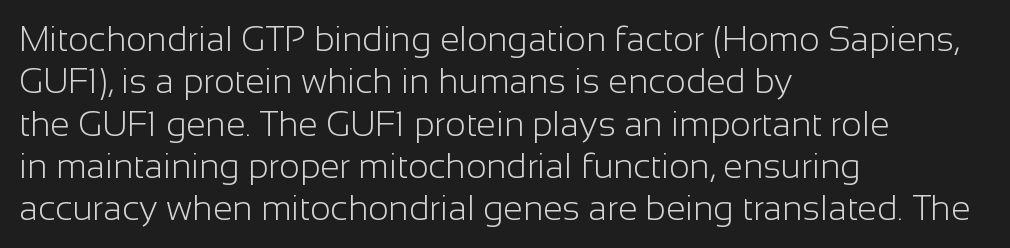
Q: Is the text bold? A: No.
Q: Is the text italic (slanted)? A: No, it is upright.
Q: Is the typeface a serif or a sans-serif typeface? A: Sans-serif.
Q: Is the text underlined? A: No.
Q: How is the paragraph aligned? A: Left-aligned.
Q: Is the spacing between letters normal or unusually wide? A: Normal.
Q: Width (condensed, normal, or wide)? A: Normal.
Q: Stroke contrast? A: Low.
Q: x-height? A: Medium.
Q: Monospaced? A: No.
